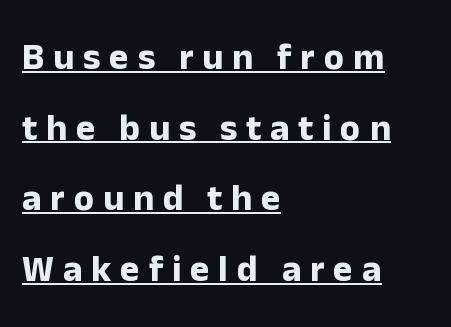
Q: Is the text bold? A: Yes.
Q: Is the text italic (slanted)? A: No, it is upright.
Q: Is the typeface a serif or a sans-serif typeface? A: Sans-serif.
Q: Is the text underlined? A: Yes.
Q: How is the paragraph aligned? A: Left-aligned.
Q: Is the spacing between letters normal or unusually wide? A: Unusually wide.
Q: Is the spacing between lines tight, normal or loose? A: Loose.
Q: Width (condensed, normal, or wide)? A: Normal.
Q: Stroke contrast? A: Low.
Q: x-height? A: Medium.
Q: Monospaced? A: No.
